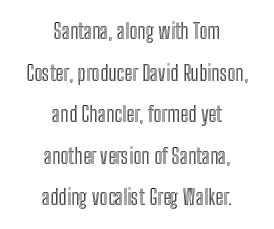
The image shows 21 px text type, upright; set centered, loose line spacing (1.98x), normal letter spacing, not underlined.
